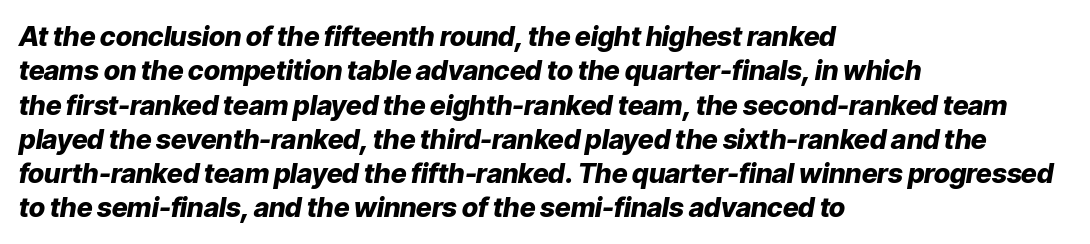
Q: Is the text bold? A: Yes.
Q: Is the text italic (slanted)? A: Yes, it leans right by about 9 degrees.
Q: Is the text underlined? A: No.
Q: How is the paragraph aligned? A: Left-aligned.
Q: Is the spacing between letters normal or unusually wide? A: Normal.
Q: Is the spacing between lines tight, normal or loose? A: Normal.
